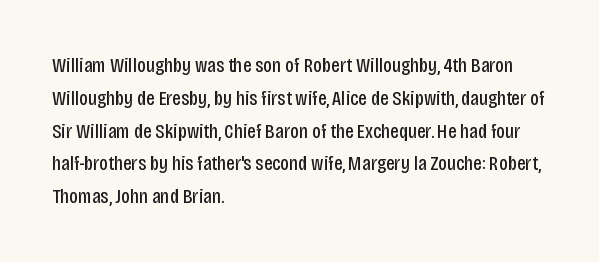
Q: Is the text bold? A: No.
Q: Is the text italic (slanted)? A: No, it is upright.
Q: Is the text underlined? A: No.
Q: How is the paragraph aligned? A: Left-aligned.
Q: Is the spacing between letters normal or unusually wide? A: Normal.
Q: Is the spacing between lines tight, normal or loose? A: Normal.
